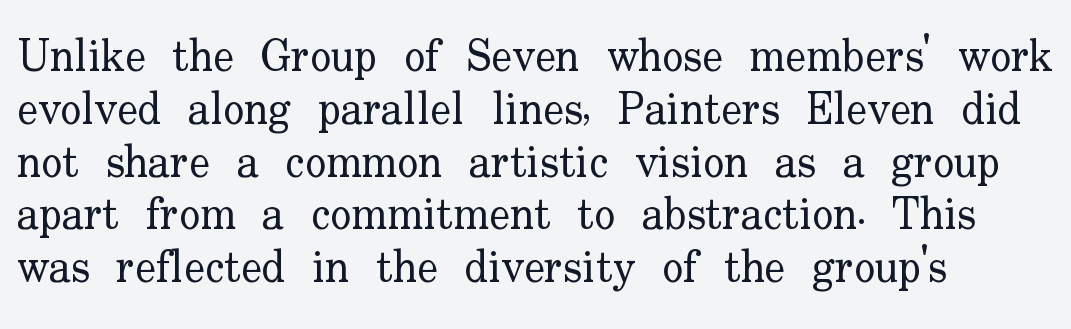
{"serif": "yes", "italic": "no", "bold": "no", "weight": "regular", "width": "normal", "stroke_contrast": "low", "x_height": "small", "monospaced": "no", "underline": "no", "align": "left", "line_spacing_ratio": 1.2, "letter_spacing": "normal", "letter_spacing_em": 0.0, "glyph_px": 44}
